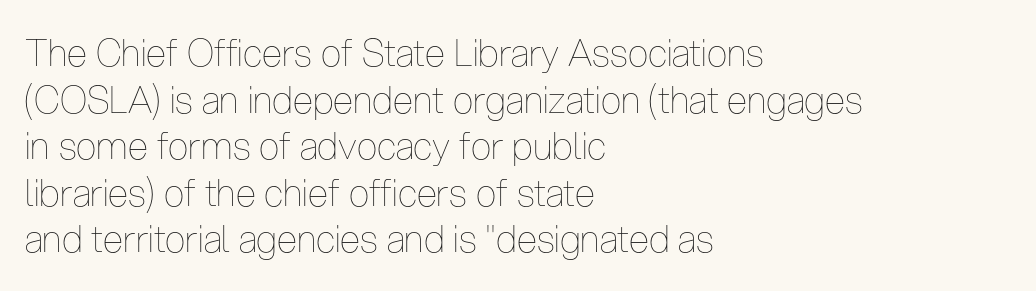
The baseline area is clear. Vertical spacing — default. The axis of the letterforms is exactly vertical. This sample has the flowing, uneven cadence of proportional lettering.
